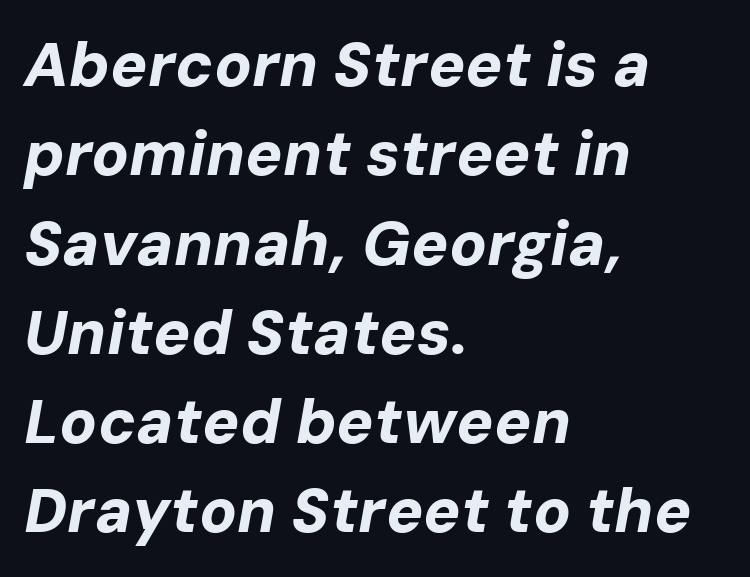
{"italic": "yes", "lean": "right", "slant_degrees": 10, "bold": "yes", "weight": "bold", "width": "normal", "stroke_contrast": "low", "x_height": "medium", "monospaced": "no", "underline": "no", "align": "left", "line_spacing": "normal", "line_spacing_ratio": 1.44, "letter_spacing": "normal", "letter_spacing_em": 0.0, "glyph_px": 62}
